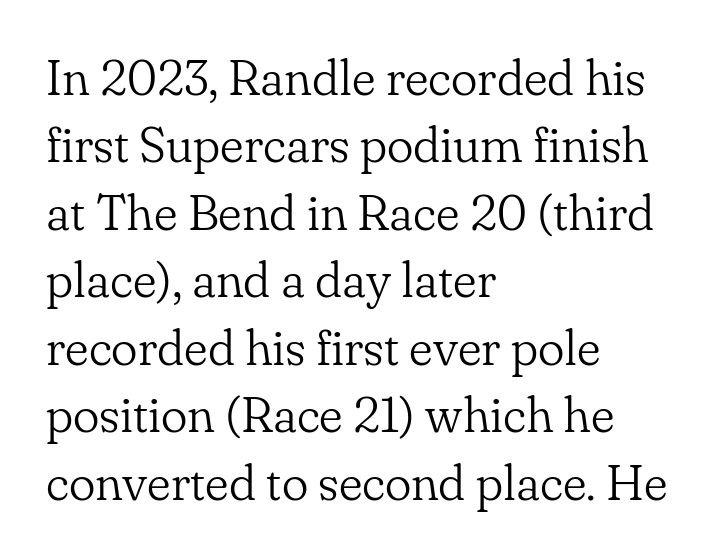
The image shows 50 px light serif type, upright; set left-aligned, normal line spacing (1.35x), normal letter spacing, not underlined; low stroke contrast and a small x-height.
